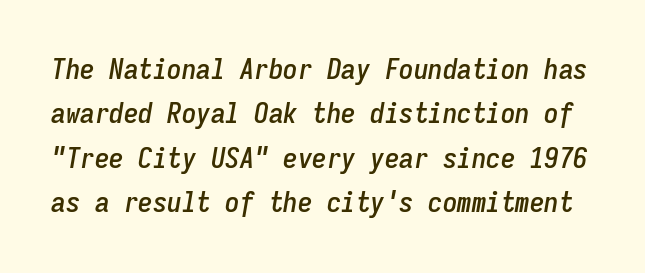
Reading down the column, the eye jumps a familiar distance to each next line. Underline: absent. The letters are slanted; this is an italic face. The letters march in equal steps, a hallmark of fixed-pitch type. Does extra space separate the letters? No, they use regular spacing.
